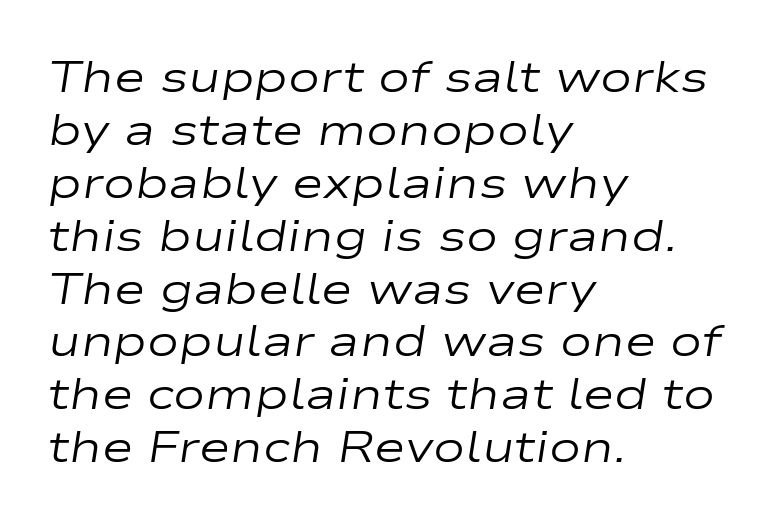
{"italic": "yes", "lean": "right", "slant_degrees": 9, "bold": "no", "weight": "regular", "width": "wide", "stroke_contrast": "low", "x_height": "medium", "monospaced": "no", "underline": "no", "align": "left", "line_spacing_ratio": 1.23, "letter_spacing": "normal", "letter_spacing_em": 0.0, "glyph_px": 43}
